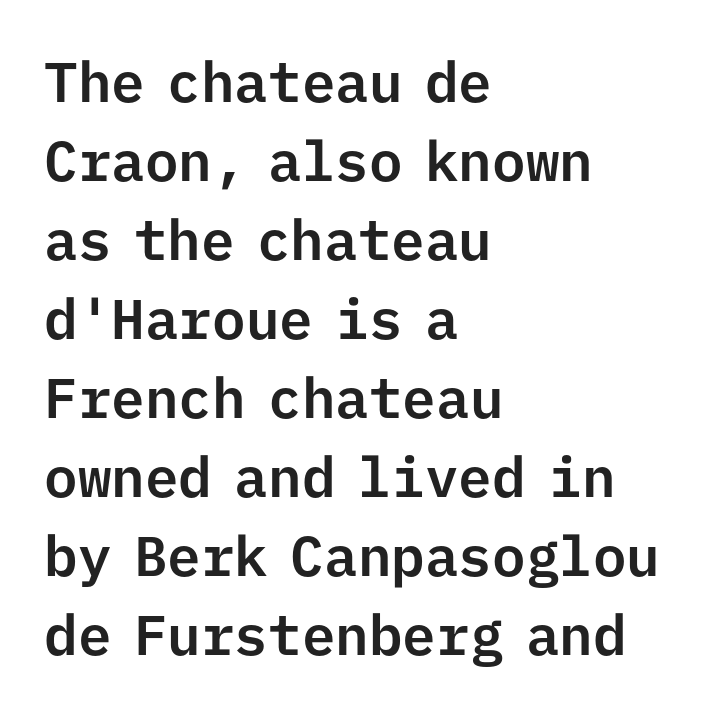
The image shows 56 px sans-serif type, upright, monospaced; set left-aligned, normal line spacing (1.41x), normal letter spacing, not underlined; low stroke contrast and a medium x-height.
